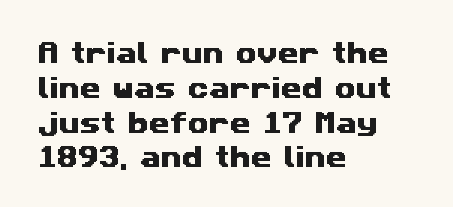
The image shows 24 px text type; set left-aligned, normal line spacing (1.45x), normal letter spacing, not underlined.
